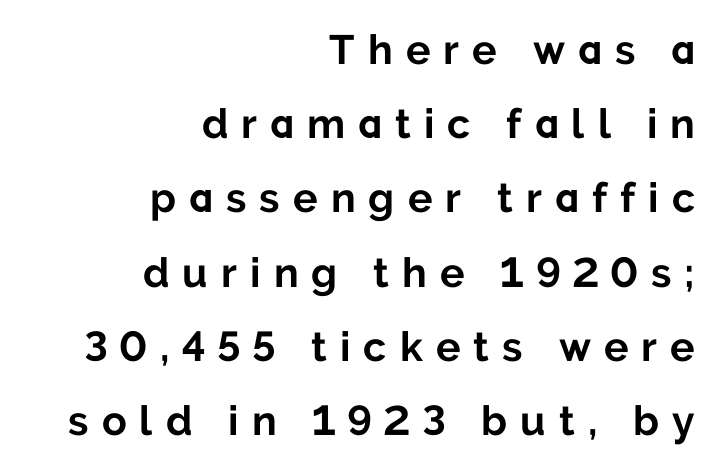
{"serif": "no", "italic": "no", "bold": "yes", "weight": "bold", "width": "normal", "stroke_contrast": "low", "x_height": "medium", "monospaced": "no", "underline": "no", "align": "right", "line_spacing_ratio": 1.81, "letter_spacing": "wide", "letter_spacing_em": 0.32, "glyph_px": 41}
